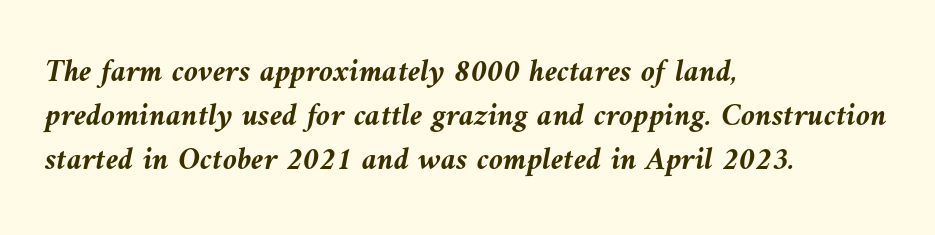
The image shows 32 px semibold type, italic (leaning left); set left-aligned, normal line spacing (1.37x), normal letter spacing, not underlined; medium stroke contrast and a medium x-height.
